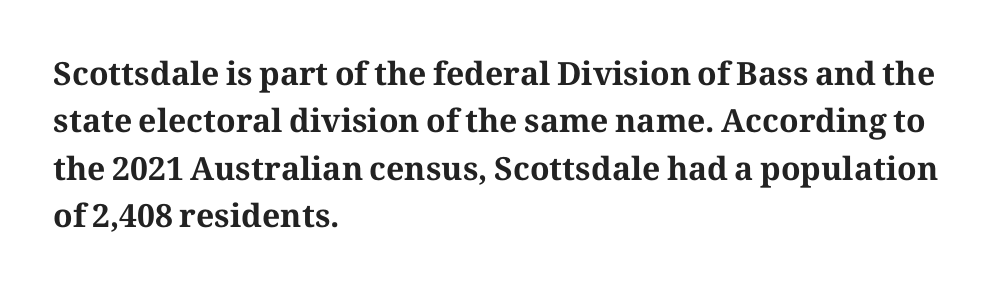
The image shows 32 px bold serif type, upright; set left-aligned, normal line spacing (1.48x), normal letter spacing, not underlined; medium stroke contrast and a medium x-height.
